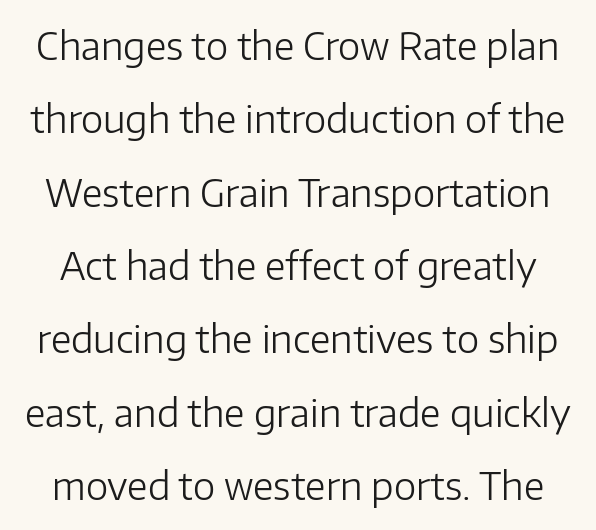
{"serif": "no", "italic": "no", "bold": "no", "weight": "light", "width": "normal", "stroke_contrast": "low", "x_height": "medium", "monospaced": "no", "underline": "no", "line_spacing": "loose", "line_spacing_ratio": 1.93, "letter_spacing": "normal", "letter_spacing_em": 0.0, "glyph_px": 38}
